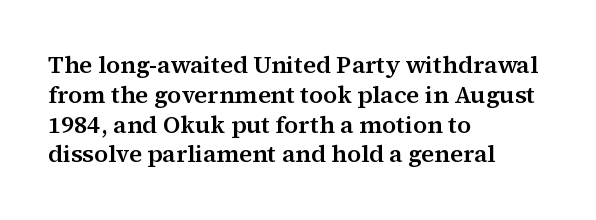
The image shows 24 px text type, upright; set left-aligned, line spacing 1.24x, normal letter spacing, not underlined.
